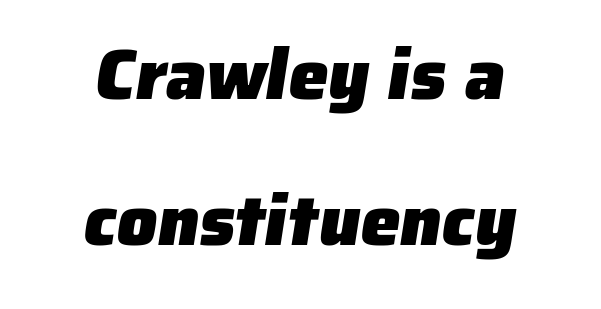
Q: Is the text bold? A: Yes.
Q: Is the typeface a serif or a sans-serif typeface? A: Sans-serif.
Q: Is the text underlined? A: No.
Q: How is the paragraph aligned? A: Centered.
Q: Is the spacing between letters normal or unusually wide? A: Normal.
Q: Is the spacing between lines tight, normal or loose? A: Loose.
Q: Width (condensed, normal, or wide)? A: Normal.
Q: Stroke contrast? A: Low.
Q: x-height? A: Medium.
Q: Monospaced? A: No.
